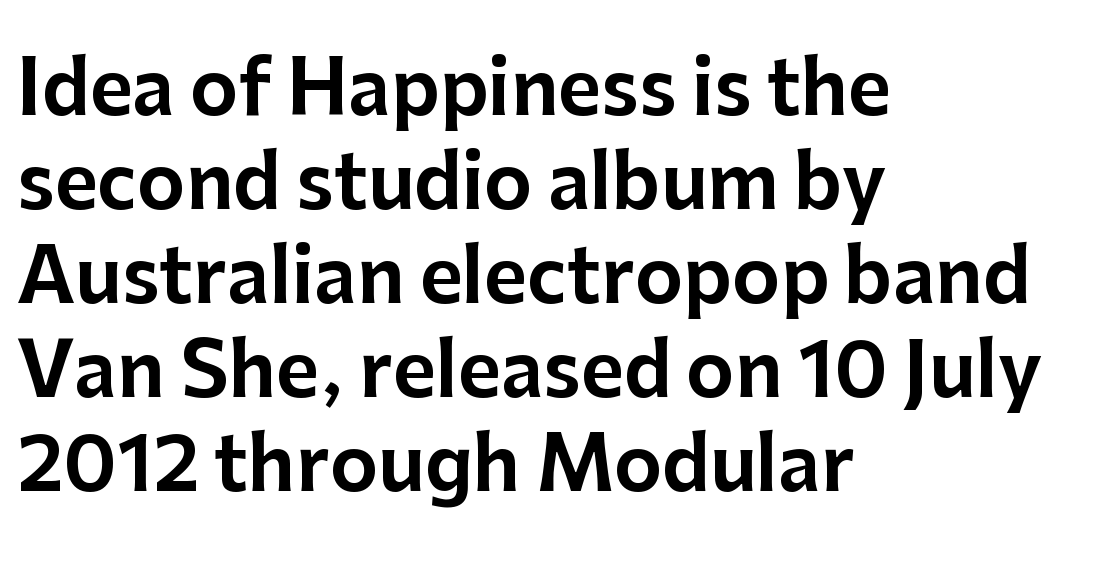
The image shows 74 px sans-serif type, upright; set left-aligned, normal line spacing (1.27x), normal letter spacing, not underlined; low stroke contrast and a medium x-height.
